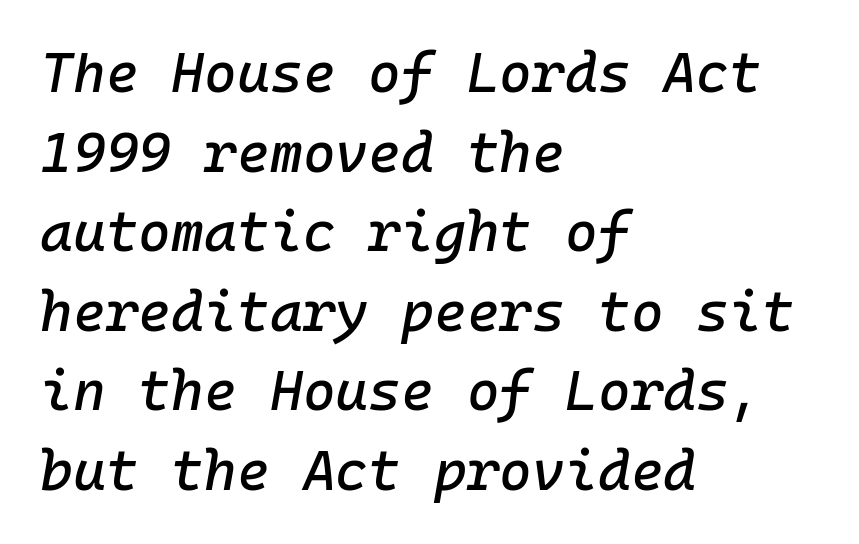
Q: Is the text italic (slanted)? A: Yes, it leans right by about 10 degrees.
Q: Is the text underlined? A: No.
Q: How is the paragraph aligned? A: Left-aligned.
Q: Is the spacing between letters normal or unusually wide? A: Normal.
Q: Is the spacing between lines tight, normal or loose? A: Normal.
Q: Width (condensed, normal, or wide)? A: Normal.
Q: Stroke contrast? A: Low.
Q: x-height? A: Medium.
Q: Monospaced? A: Yes.
